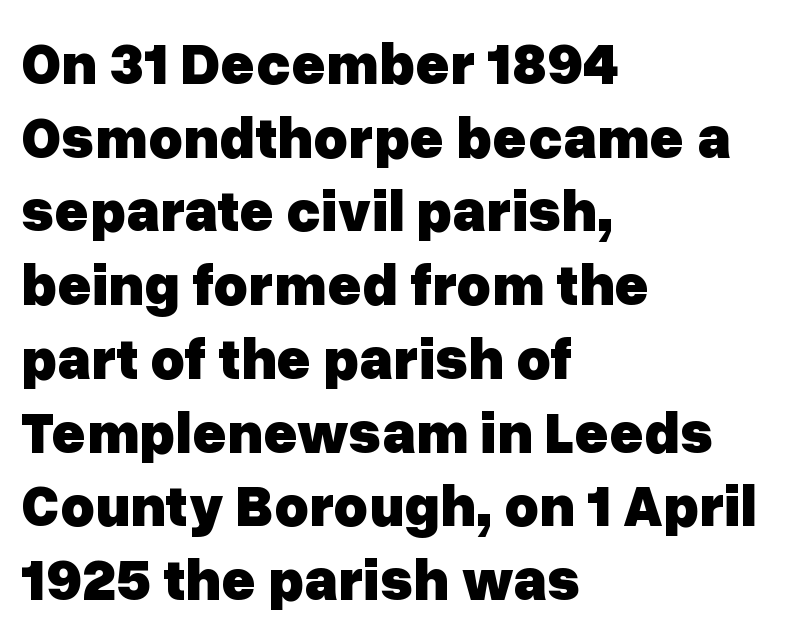
Q: Is the text bold? A: Yes.
Q: Is the text italic (slanted)? A: No, it is upright.
Q: Is the typeface a serif or a sans-serif typeface? A: Sans-serif.
Q: Is the text underlined? A: No.
Q: How is the paragraph aligned? A: Left-aligned.
Q: Is the spacing between letters normal or unusually wide? A: Normal.
Q: Is the spacing between lines tight, normal or loose? A: Normal.
Q: Width (condensed, normal, or wide)? A: Normal.
Q: Stroke contrast? A: Low.
Q: x-height? A: Medium.
Q: Monospaced? A: No.
